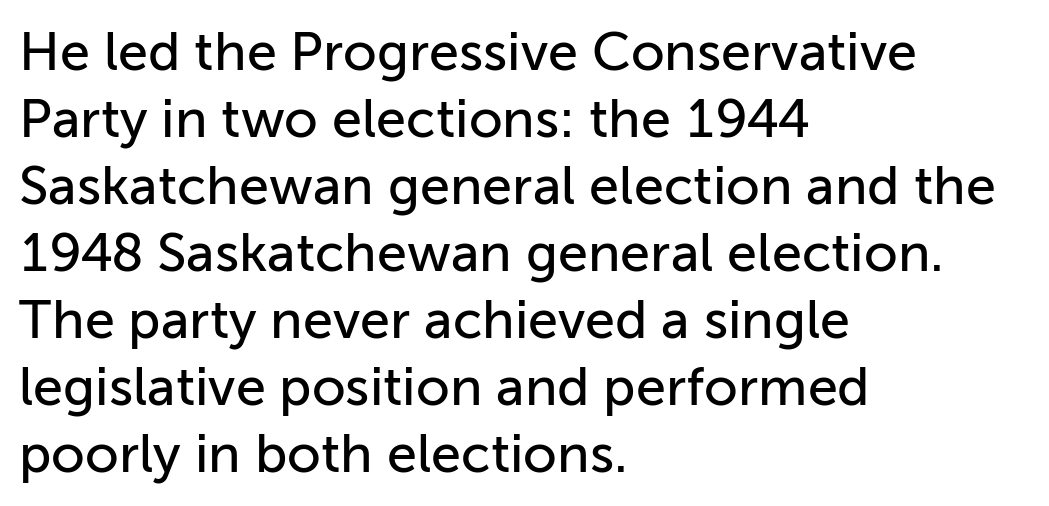
Q: Is the text italic (slanted)? A: No, it is upright.
Q: Is the typeface a serif or a sans-serif typeface? A: Sans-serif.
Q: Is the text underlined? A: No.
Q: How is the paragraph aligned? A: Left-aligned.
Q: Is the spacing between letters normal or unusually wide? A: Normal.
Q: Width (condensed, normal, or wide)? A: Normal.
Q: Stroke contrast? A: Low.
Q: x-height? A: Medium.
Q: Monospaced? A: No.
